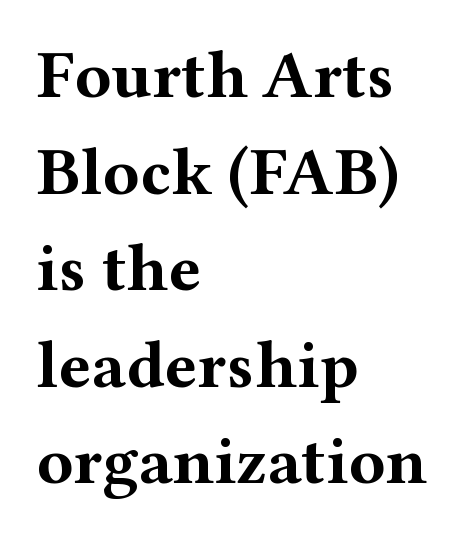
The image shows 68 px bold, wide serif type, upright; set left-aligned, normal line spacing (1.42x), normal letter spacing, not underlined; medium stroke contrast and a medium x-height.
